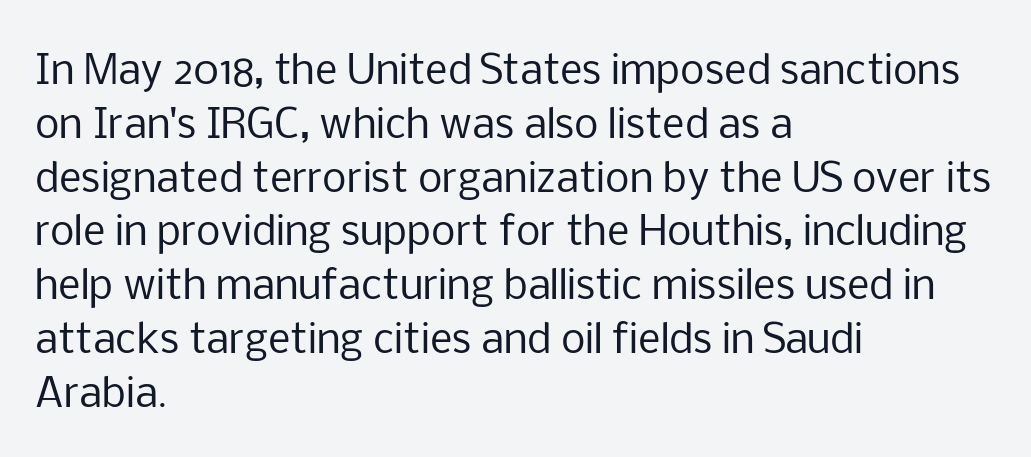
{"serif": "no", "italic": "no", "bold": "no", "weight": "regular", "width": "normal", "stroke_contrast": "low", "x_height": "medium", "monospaced": "no", "underline": "no", "align": "left", "line_spacing": "normal", "line_spacing_ratio": 1.38, "letter_spacing": "normal", "letter_spacing_em": 0.0, "glyph_px": 39}
